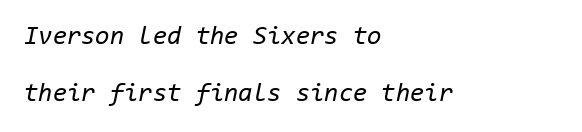
The foot of each line stays bare and open. Vertically, the passage feels expansive, rows floating well apart. Caption: face not bold, strokes unweighted. Emphasis-style slanted type is in use. Horizontal alignment here is leftward, the default for most running prose.
